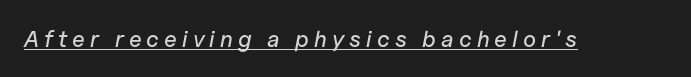
The image shows 23 px text type, italic (leaning right); set unusually wide letter spacing (+0.22 em), underlined.
